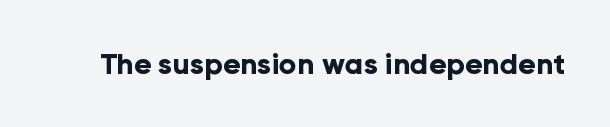
{"serif": "no", "italic": "no", "bold": "yes", "weight": "bold", "width": "normal", "stroke_contrast": "low", "x_height": "medium", "monospaced": "no", "underline": "no", "letter_spacing": "normal", "letter_spacing_em": 0.0, "glyph_px": 29}
